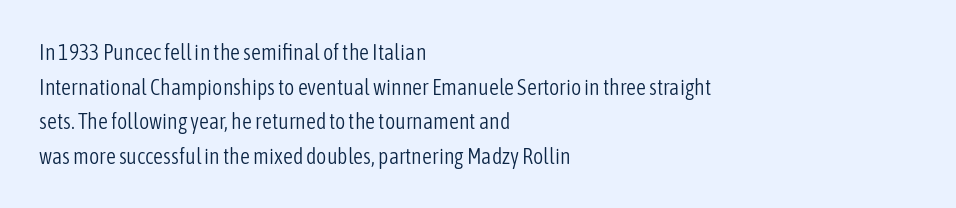
{"italic": "no", "bold": "no", "underline": "no", "align": "left", "line_spacing": "normal", "line_spacing_ratio": 1.57, "letter_spacing": "normal", "letter_spacing_em": 0.0, "glyph_px": 22}
